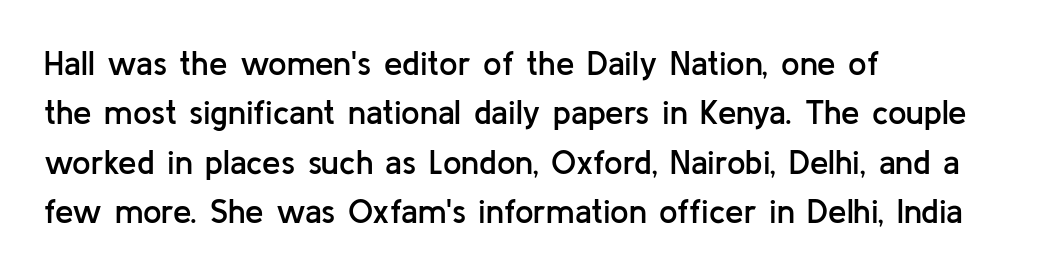
These lines sit exactly where default settings would place them. Tall strokes in this sample are plumb rather than angled. The words here are not underlined. Strokes here are thickened, but only to semibold level. Type style note: lacks serifs. The ragged edge is on the right, which tells us the setting is flush left.
